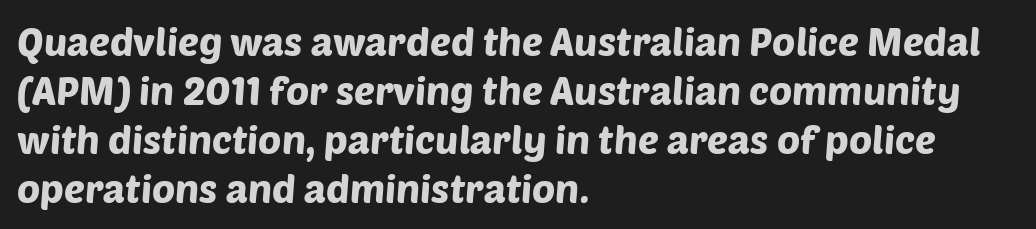
Q: Is the typeface a serif or a sans-serif typeface? A: Sans-serif.
Q: Is the text underlined? A: No.
Q: How is the paragraph aligned? A: Left-aligned.
Q: Is the spacing between letters normal or unusually wide? A: Normal.
Q: Is the spacing between lines tight, normal or loose? A: Normal.
Q: Width (condensed, normal, or wide)? A: Normal.
Q: Stroke contrast? A: Low.
Q: x-height? A: Large.
Q: Monospaced? A: No.
